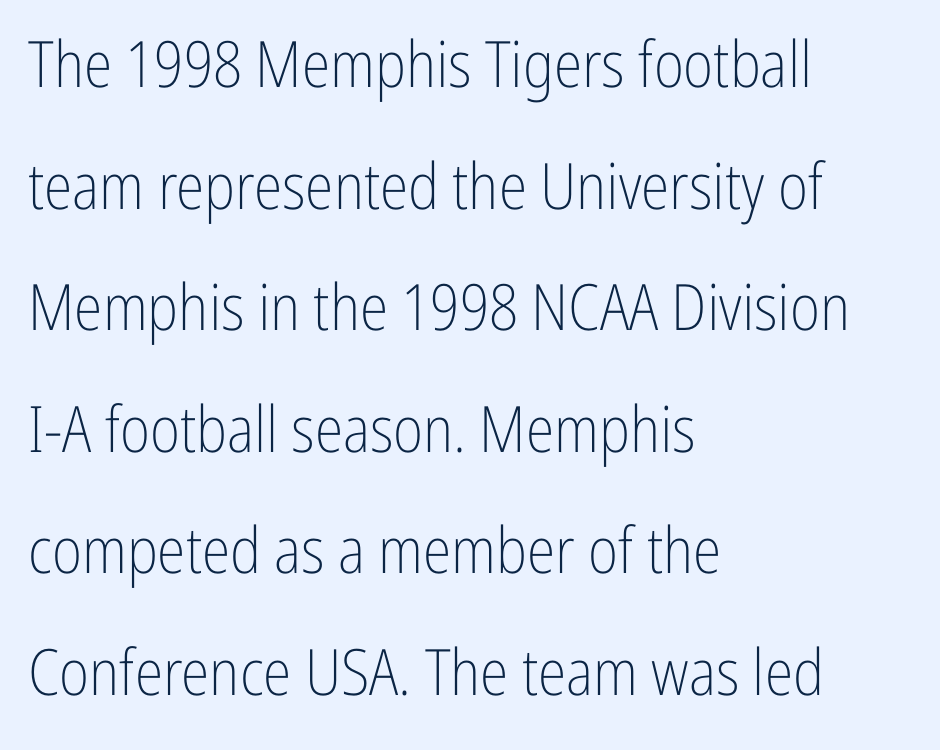
If you drew a line through each stem, it would be perfectly vertical. Which margin do the lines hug? The left one — the right edge is uneven. The designer went with a sans here, leaving each stem footless. Leading: increased. Each letter keeps its own natural width here, so spacing adapts to shape.
